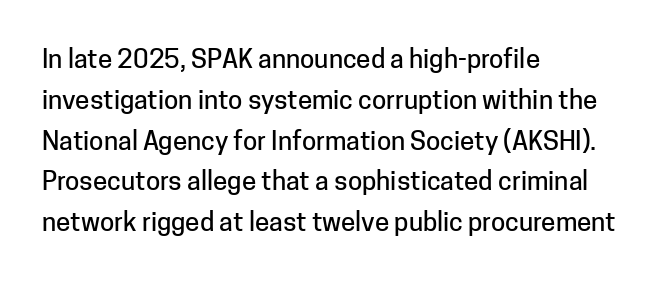
{"italic": "no", "underline": "no", "align": "left", "line_spacing": "normal", "line_spacing_ratio": 1.57, "letter_spacing": "normal", "letter_spacing_em": 0.0, "glyph_px": 26}
